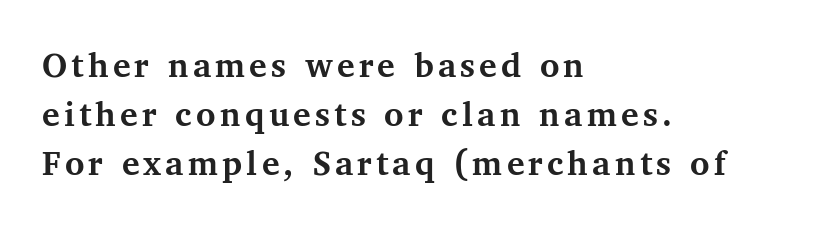
The rows are spaced the way most documents space them. Typeset ragged right — the left edge is the straight one. Has an underline been added? It has not. A typesetter would call this proportional, since set widths differ per character. Emphasis by weight is at full strength: bold.
